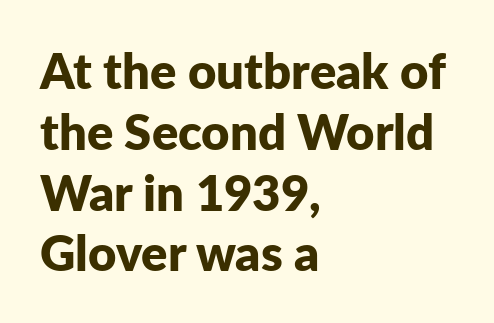
Notice how thick the strokes are: this is what a full bold looks like. In terms of letterspacing, this is plain default setting. Type style note: lacks serifs. Underline: absent. The lines in this sample share a left origin and differ only in where they stop.
